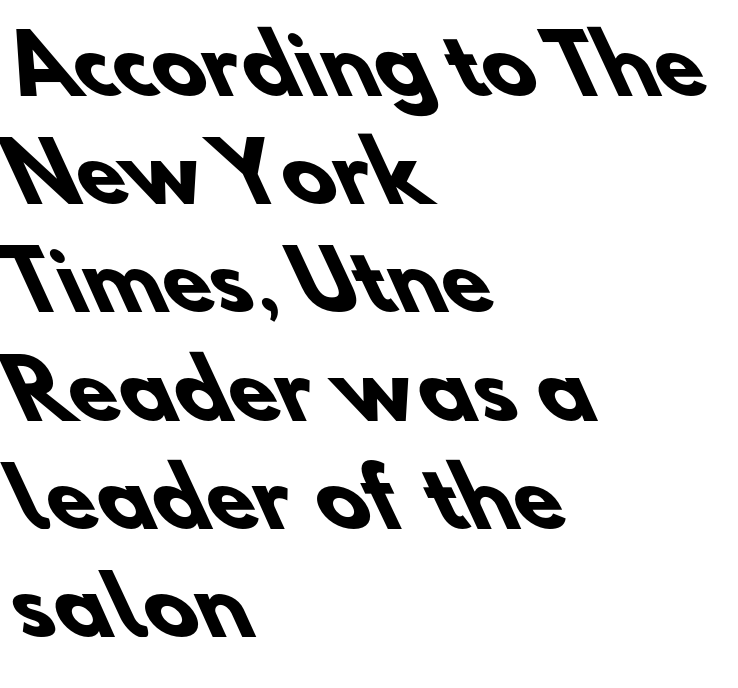
Q: Is the text bold? A: Yes.
Q: Is the typeface a serif or a sans-serif typeface? A: Sans-serif.
Q: Is the text underlined? A: No.
Q: How is the paragraph aligned? A: Left-aligned.
Q: Is the spacing between letters normal or unusually wide? A: Normal.
Q: Is the spacing between lines tight, normal or loose? A: Normal.
Q: Width (condensed, normal, or wide)? A: Normal.
Q: Stroke contrast? A: Low.
Q: x-height? A: Small.
Q: Monospaced? A: No.
